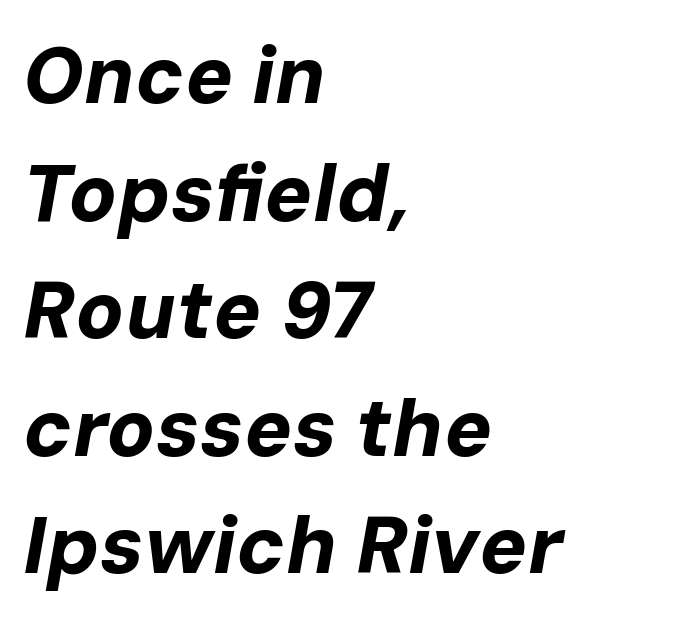
The image shows 80 px bold type, italic (leaning right); set left-aligned, normal line spacing (1.47x), normal letter spacing, not underlined; low stroke contrast and a medium x-height.
